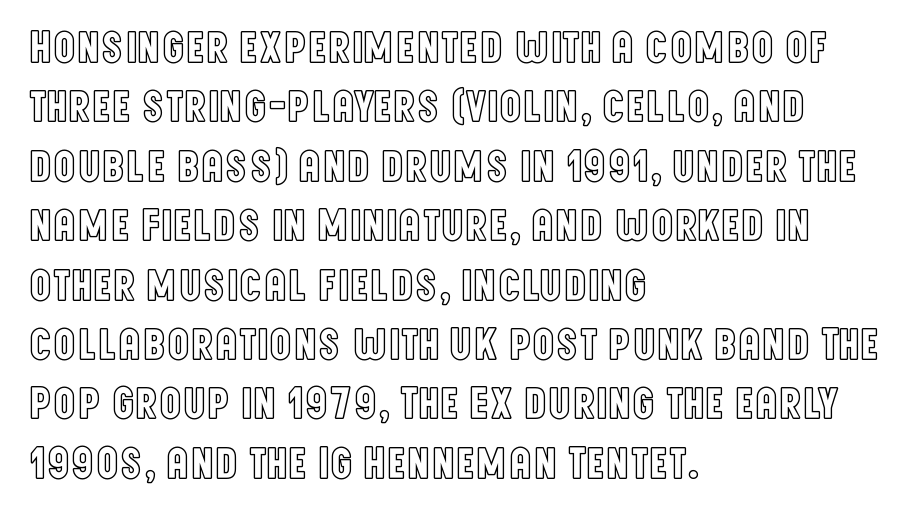
The image shows 45 px condensed type, upright; set left-aligned, normal line spacing (1.32x), normal letter spacing, not underlined; a large x-height.
